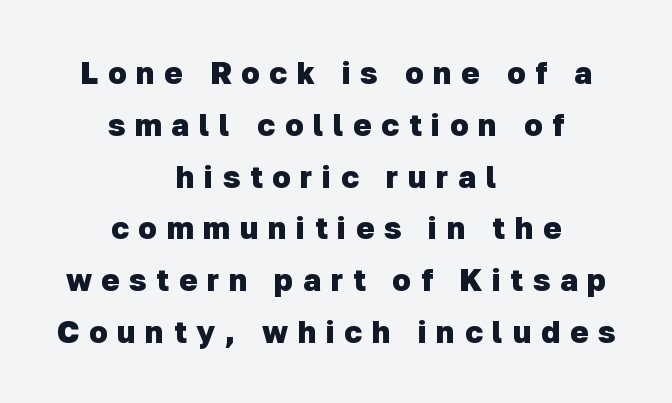
The image shows 31 px heavy sans-serif type; set centered, normal line spacing (1.67x), unusually wide letter spacing (+0.31 em), not underlined; low stroke contrast and a medium x-height.
